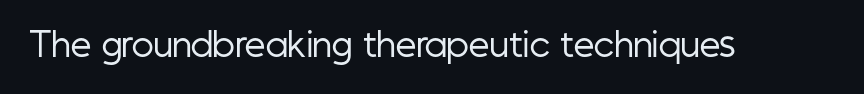
If you drew a line through each stem, it would be perfectly vertical. No feet cap the strokes, marking this as sans-serif type. The space beneath each line is pristine and unruled. The letters sit at their default tracking, neither squeezed nor spread. Varying glyph widths throughout — classic text-font behaviour. Stems here are at most as thick as an everyday book face.
